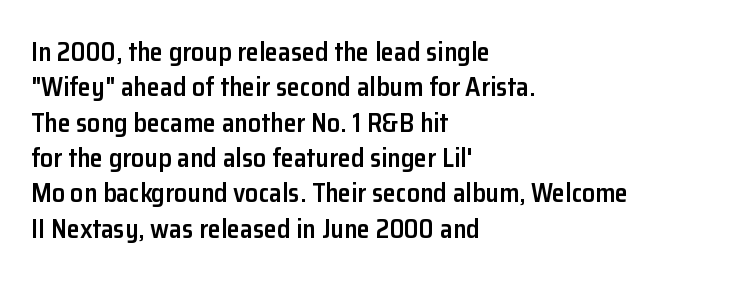
The image shows 26 px text type, upright; set left-aligned, normal line spacing (1.36x), normal letter spacing, not underlined.
